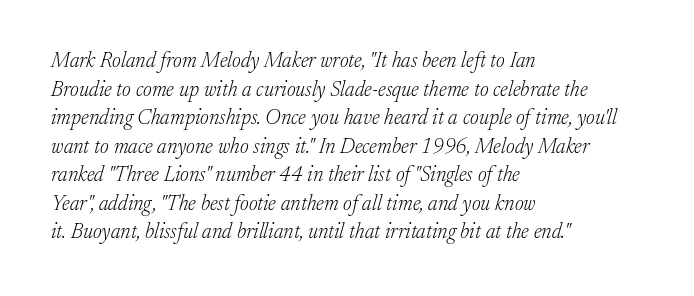
Q: Is the text bold? A: No.
Q: Is the text italic (slanted)? A: Yes, it leans right by about 17 degrees.
Q: Is the text underlined? A: No.
Q: How is the paragraph aligned? A: Left-aligned.
Q: Is the spacing between letters normal or unusually wide? A: Normal.
Q: Is the spacing between lines tight, normal or loose? A: Normal.
